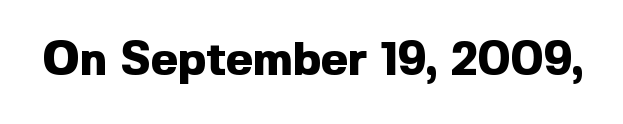
{"serif": "no", "italic": "no", "bold": "yes", "weight": "heavy", "width": "normal", "x_height": "medium", "monospaced": "no", "underline": "no", "letter_spacing": "normal", "letter_spacing_em": 0.0, "glyph_px": 46}
